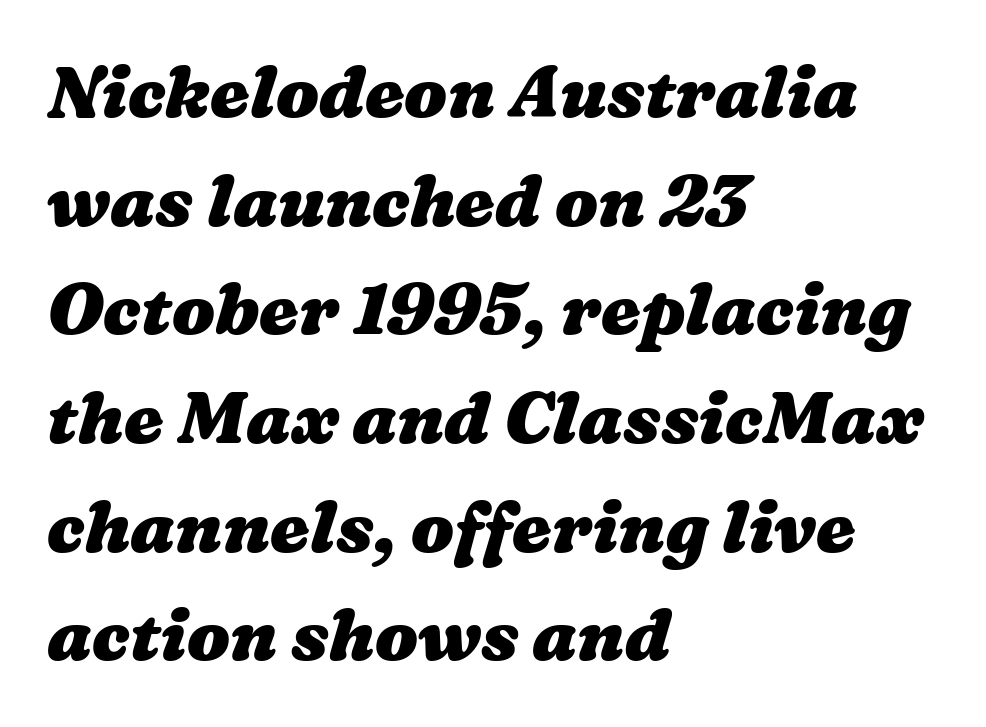
{"bold": "yes", "weight": "heavy", "width": "wide", "stroke_contrast": "medium", "x_height": "medium", "monospaced": "no", "underline": "no", "align": "left", "line_spacing": "normal", "line_spacing_ratio": 1.53, "letter_spacing": "normal", "letter_spacing_em": 0.0, "glyph_px": 71}
